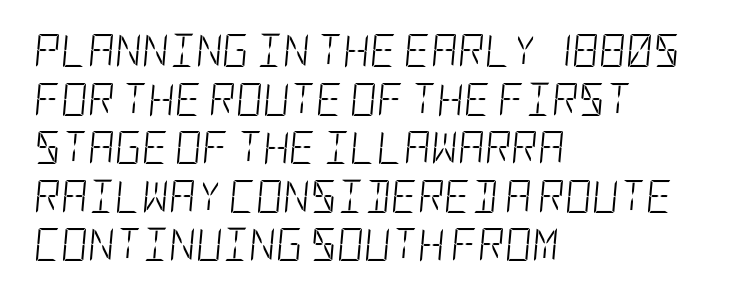
Any mark beneath the type? The region is blank. Is this a heavy cut? Hardly; it is regular or lighter. Does the lettering tilt? It does — this is italic. The gaps between neighbouring characters are ordinary and unremarkable.
